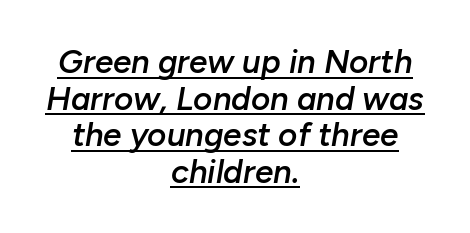
{"italic": "yes", "lean": "right", "slant_degrees": 10, "bold": "semi", "weight": "semibold", "width": "normal", "stroke_contrast": "low", "x_height": "medium", "monospaced": "no", "underline": "yes", "align": "center", "line_spacing": "tight", "line_spacing_ratio": 1.11, "letter_spacing": "normal", "letter_spacing_em": 0.0, "glyph_px": 33}
